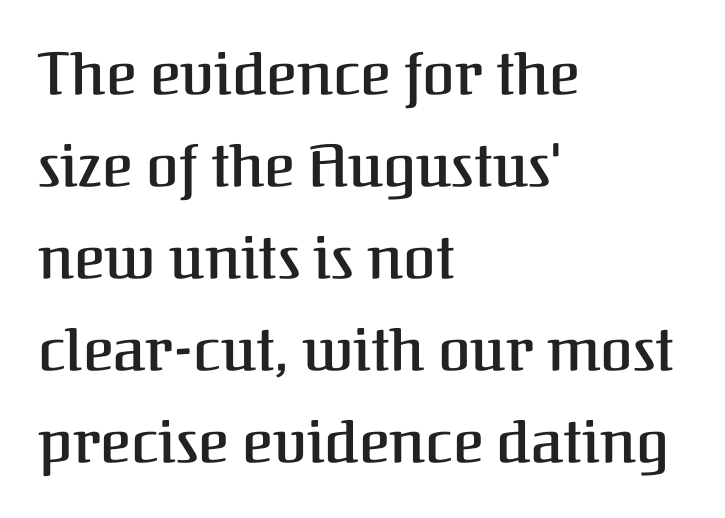
{"serif": "yes", "italic": "no", "bold": "semi", "weight": "semibold", "width": "normal", "stroke_contrast": "medium", "x_height": "medium", "monospaced": "no", "underline": "no", "align": "left", "line_spacing": "normal", "line_spacing_ratio": 1.56, "letter_spacing": "normal", "letter_spacing_em": 0.0, "glyph_px": 59}
